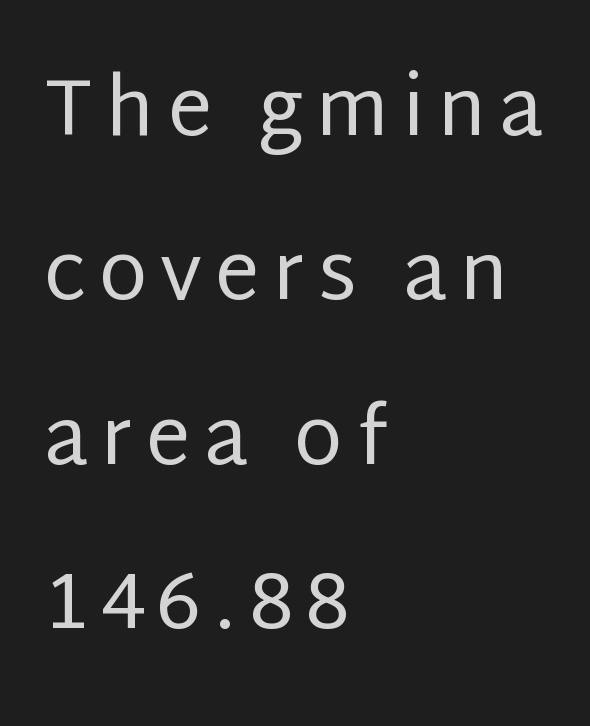
{"serif": "no", "italic": "no", "bold": "no", "weight": "regular", "width": "normal", "stroke_contrast": "low", "x_height": "large", "monospaced": "no", "underline": "no", "align": "left", "line_spacing": "loose", "line_spacing_ratio": 2.08, "glyph_px": 79}
